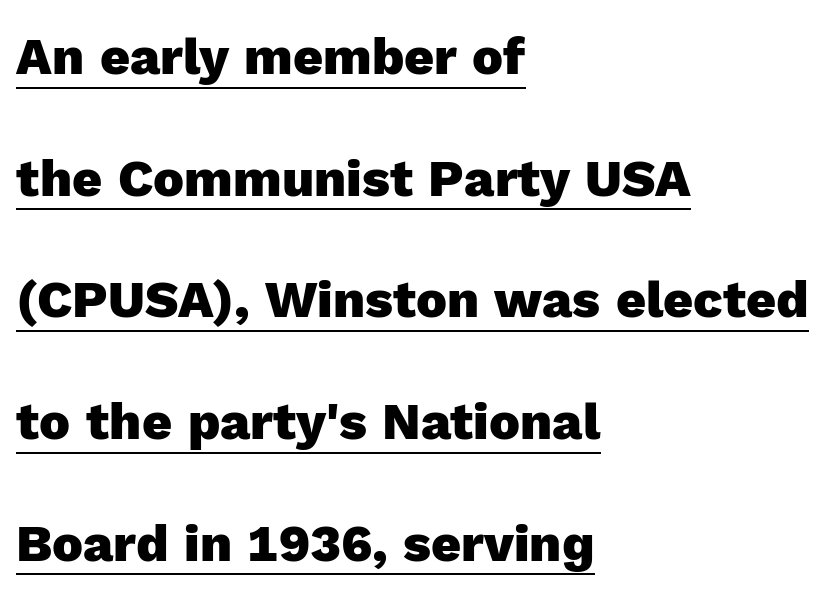
The image shows 52 px heavy sans-serif type, upright; set left-aligned, loose line spacing (2.34x), normal letter spacing, underlined; a medium x-height.
